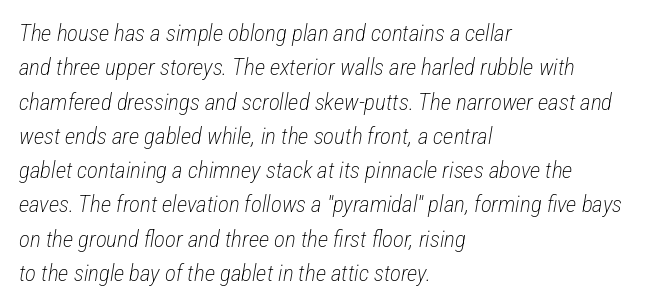
{"italic": "yes", "lean": "right", "slant_degrees": 12, "bold": "no", "underline": "no", "align": "left", "line_spacing": "normal", "line_spacing_ratio": 1.49, "letter_spacing": "normal", "letter_spacing_em": 0.0, "glyph_px": 23}
